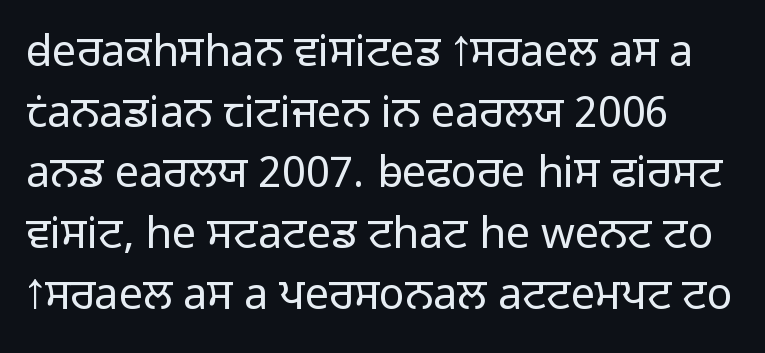
The image shows 43 px light sans-serif type, upright; set normal line spacing (1.41x), normal letter spacing, not underlined; low stroke contrast and a medium x-height.
